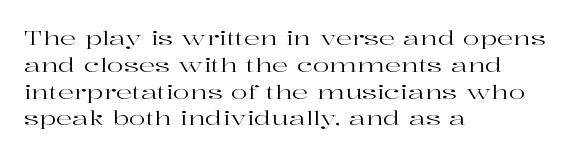
The image shows 20 px text type, upright; set left-aligned, normal line spacing (1.34x), normal letter spacing, not underlined.
